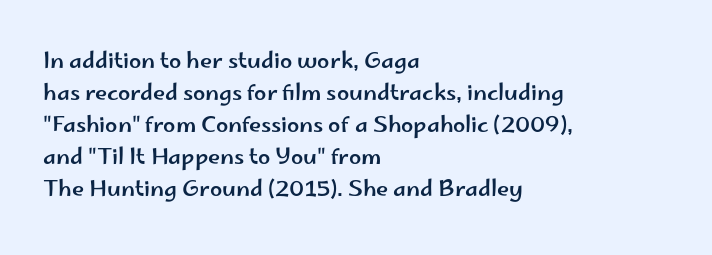
These lines were composed using upright roman letters. If you drew a ruler down the left edge, every line would touch it. In terms of leading, this rendering sits right in the middle. These lines keep a tight, regular rhythm from letter to letter. The glyphs are unaccompanied by any horizontal stroke below them.
